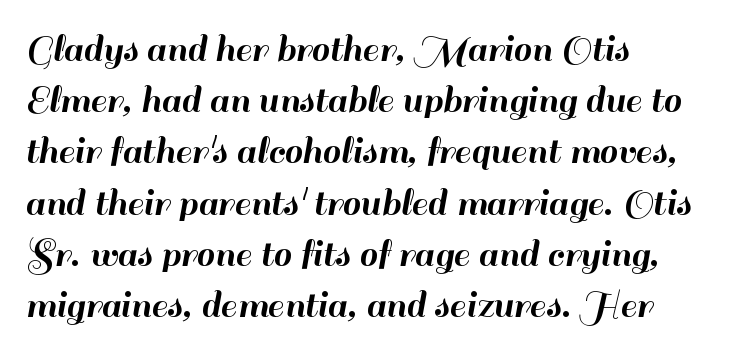
Q: Is the text italic (slanted)? A: Yes.
Q: Is the typeface a serif or a sans-serif typeface? A: Sans-serif.
Q: Is the text underlined? A: No.
Q: How is the paragraph aligned? A: Left-aligned.
Q: Is the spacing between letters normal or unusually wide? A: Normal.
Q: Is the spacing between lines tight, normal or loose? A: Normal.
Q: Width (condensed, normal, or wide)? A: Normal.
Q: Stroke contrast? A: High.
Q: x-height? A: Small.
Q: Monospaced? A: No.
